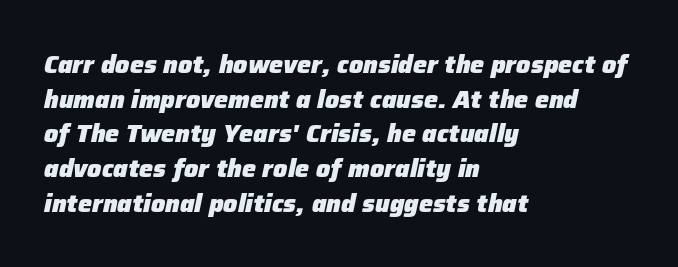
Q: Is the text bold? A: Yes.
Q: Is the text italic (slanted)? A: Yes, it leans right by about 12 degrees.
Q: Is the text underlined? A: No.
Q: How is the paragraph aligned? A: Left-aligned.
Q: Is the spacing between letters normal or unusually wide? A: Normal.
Q: Is the spacing between lines tight, normal or loose? A: Normal.
